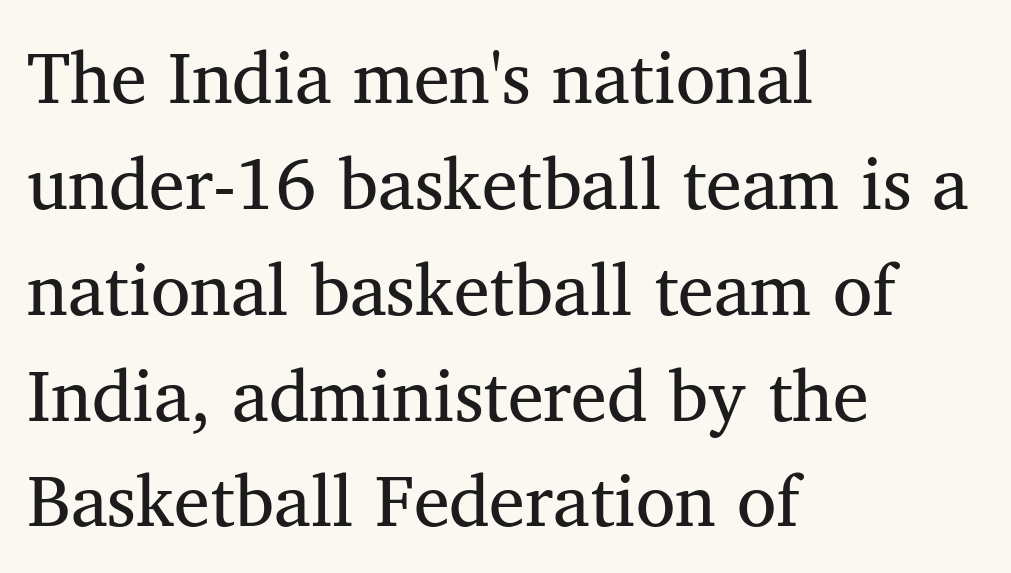
The image shows 72 px regular-weight serif type; set left-aligned, normal line spacing (1.47x), normal letter spacing, not underlined; medium stroke contrast and a medium x-height.
